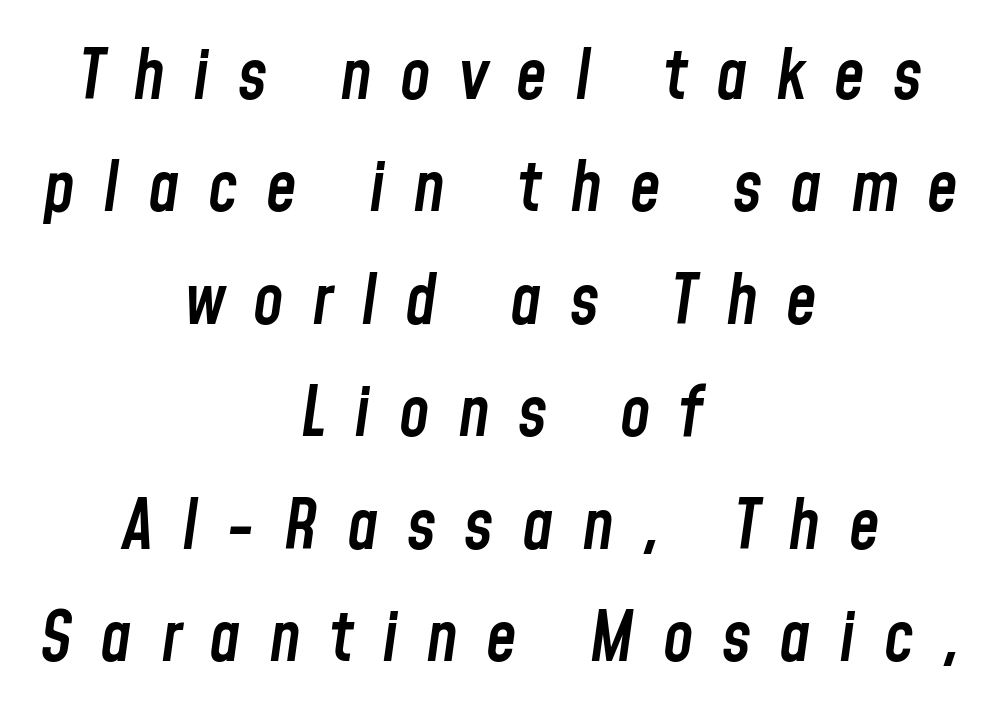
{"italic": "yes", "lean": "right", "slant_degrees": 8, "bold": "semi", "weight": "semibold", "width": "condensed", "stroke_contrast": "low", "x_height": "medium", "monospaced": "no", "underline": "no", "align": "center", "line_spacing": "normal", "line_spacing_ratio": 1.63, "letter_spacing": "wide", "letter_spacing_em": 0.41, "glyph_px": 69}
